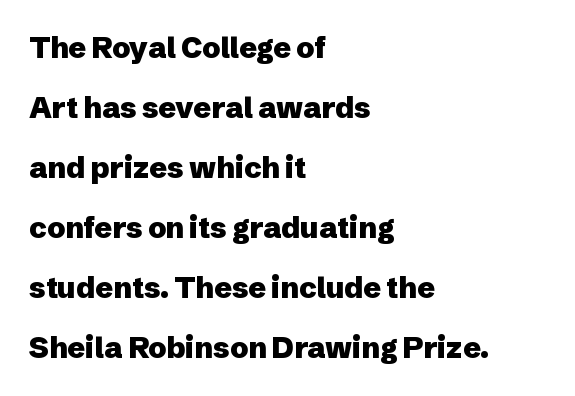
The image shows 29 px heavy sans-serif type, upright; set left-aligned, loose line spacing (2.07x), normal letter spacing, not underlined; low stroke contrast and a medium x-height.
